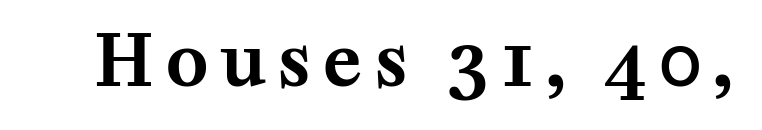
{"serif": "yes", "italic": "no", "width": "normal", "stroke_contrast": "medium", "x_height": "medium", "monospaced": "no", "underline": "no", "glyph_px": 71}
